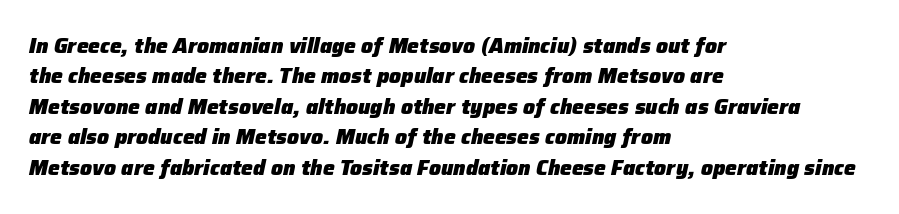
The image shows 21 px bold type, italic (leaning right); set left-aligned, normal line spacing (1.45x), normal letter spacing, not underlined.
